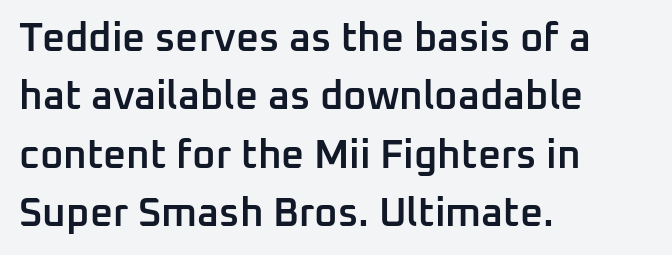
Q: Is the text bold? A: Semi-bold.
Q: Is the text italic (slanted)? A: No, it is upright.
Q: Is the typeface a serif or a sans-serif typeface? A: Sans-serif.
Q: Is the text underlined? A: No.
Q: How is the paragraph aligned? A: Left-aligned.
Q: Is the spacing between letters normal or unusually wide? A: Normal.
Q: Is the spacing between lines tight, normal or loose? A: Normal.
Q: Width (condensed, normal, or wide)? A: Normal.
Q: Stroke contrast? A: Low.
Q: x-height? A: Medium.
Q: Monospaced? A: No.
